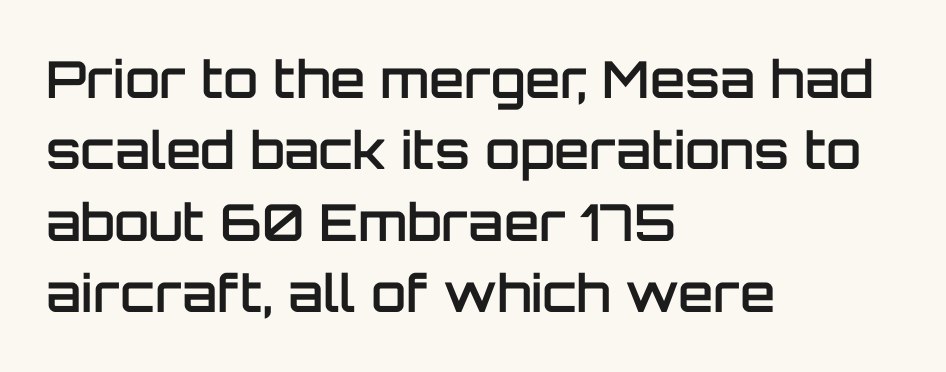
The image shows 51 px semibold sans-serif type, upright; set left-aligned, normal line spacing (1.4x), normal letter spacing, not underlined; low stroke contrast and a large x-height.
